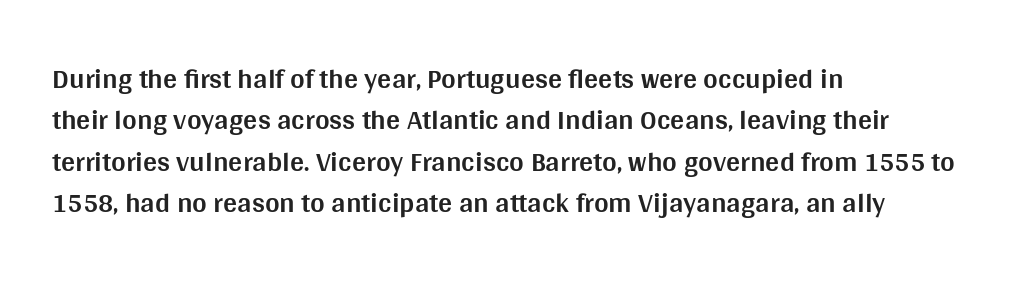
In terms of letterform style, serifs are entirely absent. Posture: vertical. Glyph-to-glyph distance matches everyday printed text. Any mark beneath the type? The region is blank. These words are printed bold, with thick strokes throughout. Visually the block forms a straight wall on the left and a jagged coastline on the right.
